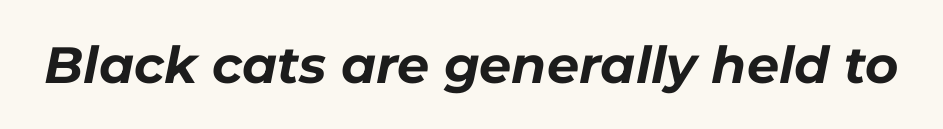
A bare baseline throughout the passage. Observe the lean: these are italic letterforms. The rendering uses natural spacing where letterforms have individual widths. Typesetter's note: full bold, strokes at maximum text heaviness.
